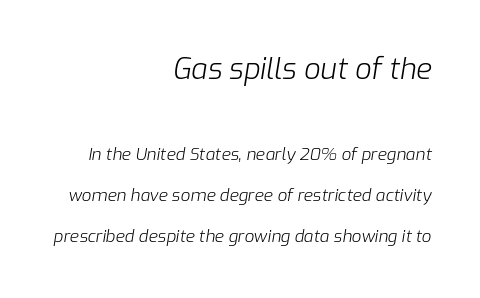
The image shows 29 px light type, italic (leaning right); set right-aligned, loose line spacing (2.41x), normal letter spacing, not underlined; the first (top) block is 1.71x larger; low stroke contrast and a medium x-height.
